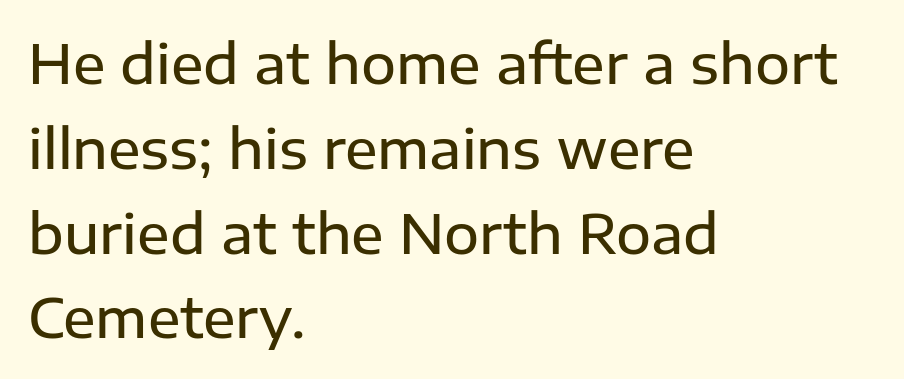
In terms of letterspacing, this is plain default setting. Regarding serifs, this sample does without them. The rendering uses natural spacing where letterforms have individual widths. Tall strokes in this sample are plumb rather than angled. Reading down the block, your eye returns to a fixed left position each line.
